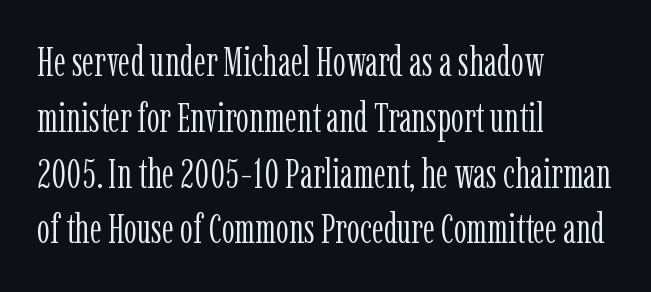
Yep, those are serifs on the letters. Think of a printed novel: that variable character pitch is what you see here. Interline gaps are of average width in this sample. Visually the block forms a straight wall on the left and a jagged coastline on the right. The tracking reads as untouched default to a designer's eye.
